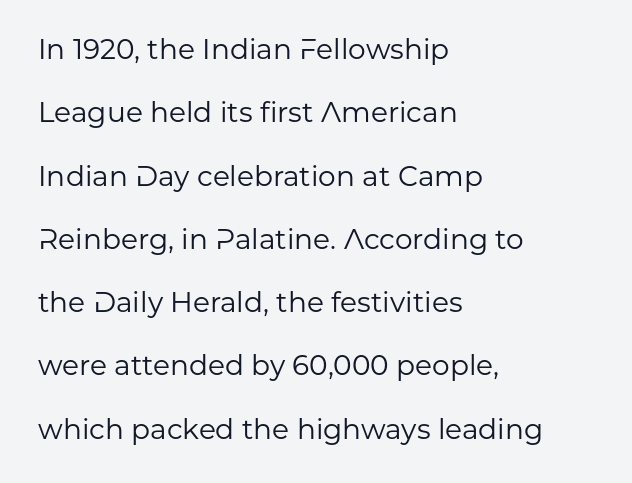
The image shows 28 px regular-weight sans-serif type, upright; set left-aligned, loose line spacing (2.26x), normal letter spacing, not underlined; low stroke contrast and a medium x-height.
